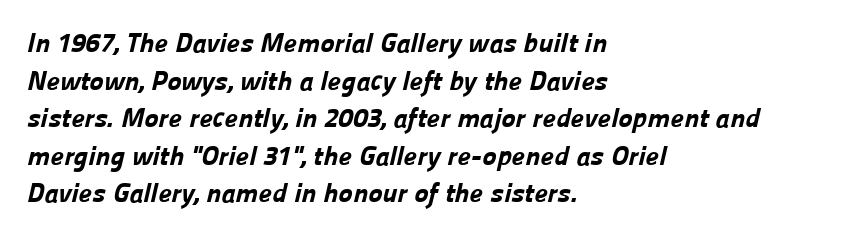
Q: Is the text bold? A: Yes.
Q: Is the text underlined? A: No.
Q: How is the paragraph aligned? A: Left-aligned.
Q: Is the spacing between letters normal or unusually wide? A: Normal.
Q: Is the spacing between lines tight, normal or loose? A: Normal.
